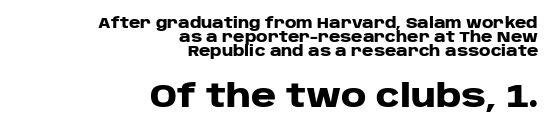
Q: Is the text bold? A: Yes.
Q: Is the text italic (slanted)? A: No, it is upright.
Q: Is the typeface a serif or a sans-serif typeface? A: Sans-serif.
Q: Is the text underlined? A: No.
Q: How is the paragraph aligned? A: Right-aligned.
Q: Is the spacing between letters normal or unusually wide? A: Normal.
Q: Is the spacing between lines tight, normal or loose? A: Tight.
Q: Which block of text is set in a larger size, the first (top) or the second (bottom)? A: The second (bottom) one.
Q: Width (condensed, normal, or wide)? A: Wide.
Q: Stroke contrast? A: Low.
Q: x-height? A: Large.
Q: Monospaced? A: No.
